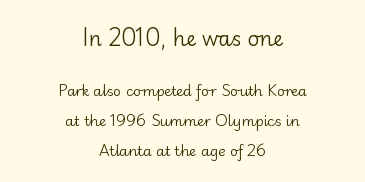
{"italic": "no", "bold": "no", "underline": "no", "align": "center", "line_spacing": "loose", "line_spacing_ratio": 2.12, "letter_spacing": "normal", "letter_spacing_em": 0.0, "larger_block": "first", "size_ratio": 1.43, "glyph_px": 20}
